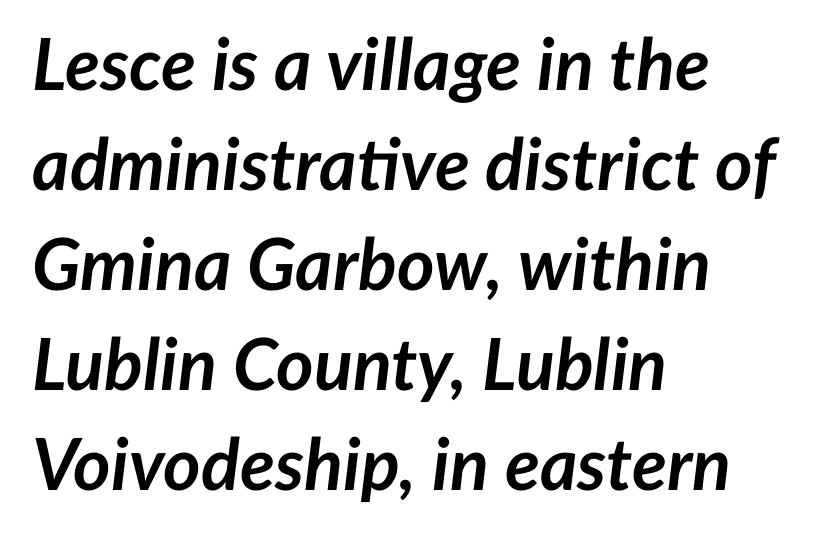
The image shows 72 px semibold type, italic (leaning right); set left-aligned, normal line spacing (1.39x), normal letter spacing, not underlined; low stroke contrast and a medium x-height.
